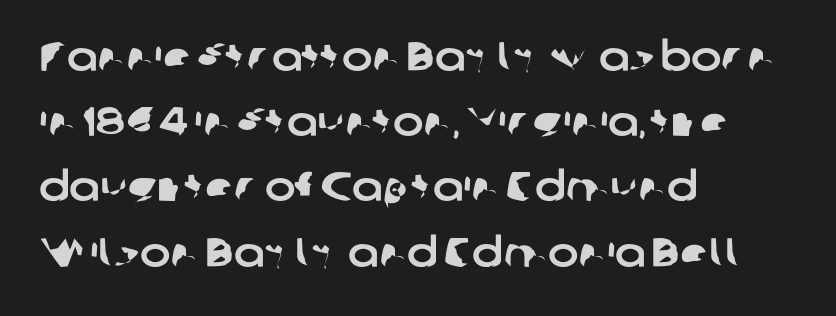
The image shows 41 px sans-serif type; set left-aligned, normal line spacing (1.59x), normal letter spacing, not underlined; low stroke contrast and a medium x-height.
